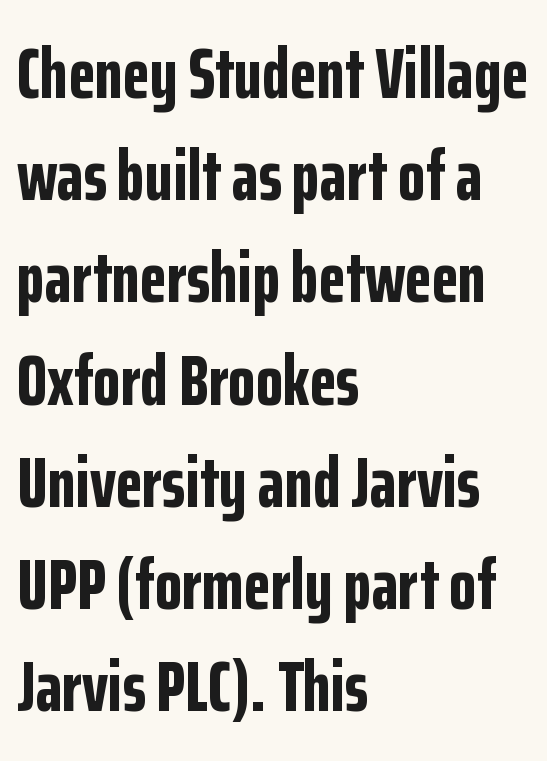
The image shows 71 px bold, condensed sans-serif type, upright; set left-aligned, normal line spacing (1.44x), normal letter spacing, not underlined; low stroke contrast and a medium x-height.
